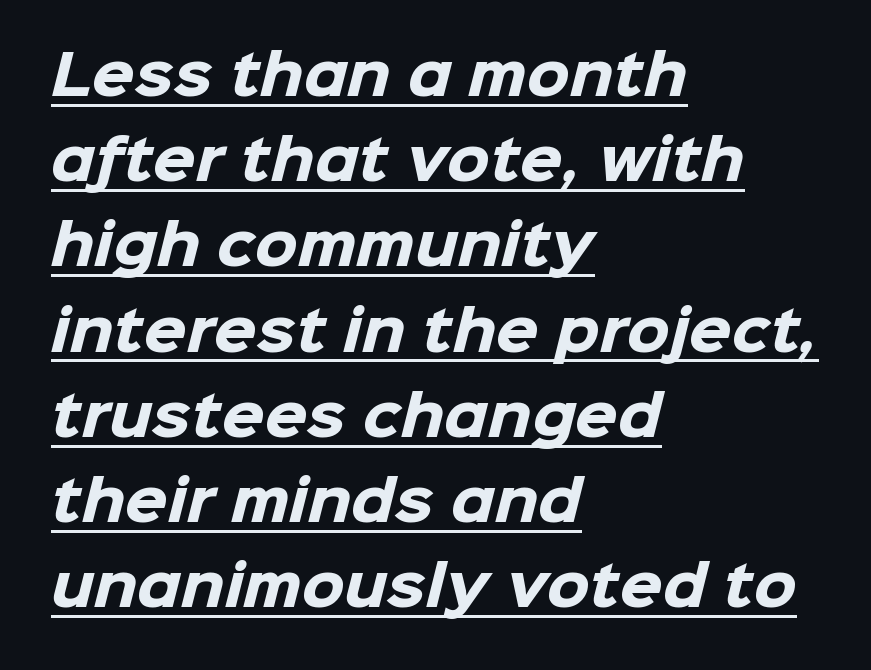
{"serif": "no", "bold": "yes", "weight": "heavy", "width": "normal", "stroke_contrast": "low", "x_height": "medium", "monospaced": "no", "underline": "yes", "align": "left", "line_spacing": "normal", "line_spacing_ratio": 1.55, "letter_spacing": "normal", "letter_spacing_em": 0.0, "glyph_px": 55}
